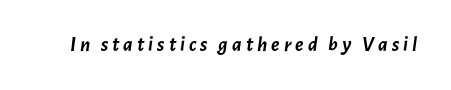
When letters slant like this, we call the style italic. These words are printed bold, with thick strokes throughout. Beneath every word, the page is bare.
